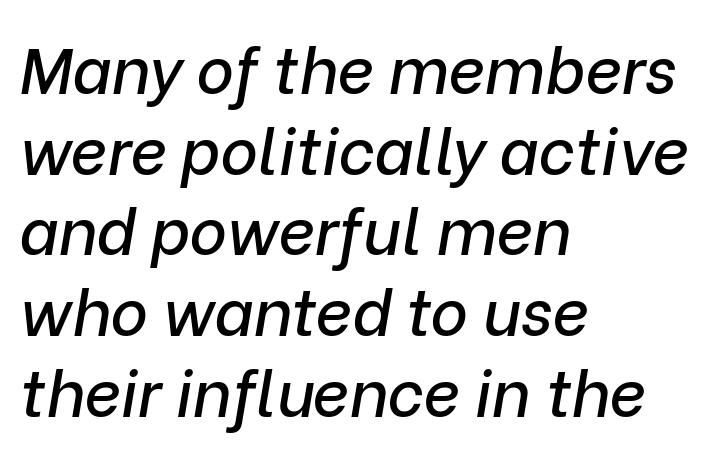
The image shows 64 px text type, italic (leaning right); set left-aligned, normal line spacing (1.26x), normal letter spacing, not underlined; low stroke contrast and a medium x-height.
